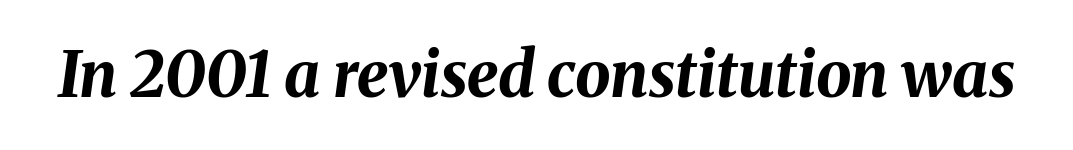
The image shows 63 px bold type, italic (leaning right); set normal letter spacing, not underlined; medium stroke contrast and a medium x-height.
